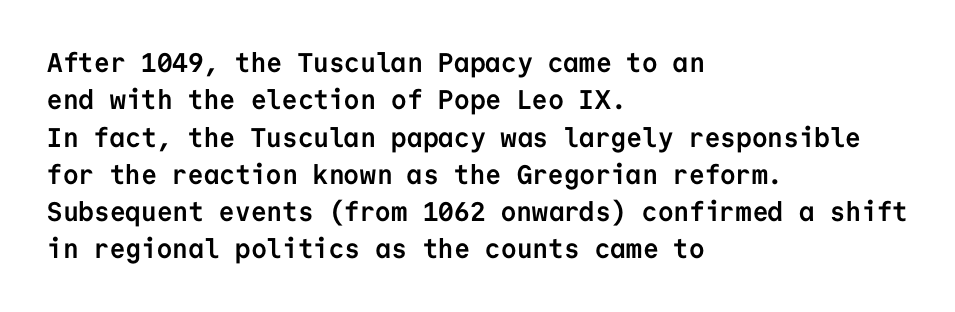
Q: Is the text bold? A: Yes.
Q: Is the text italic (slanted)? A: No, it is upright.
Q: Is the text underlined? A: No.
Q: How is the paragraph aligned? A: Left-aligned.
Q: Is the spacing between letters normal or unusually wide? A: Normal.
Q: Is the spacing between lines tight, normal or loose? A: Normal.
